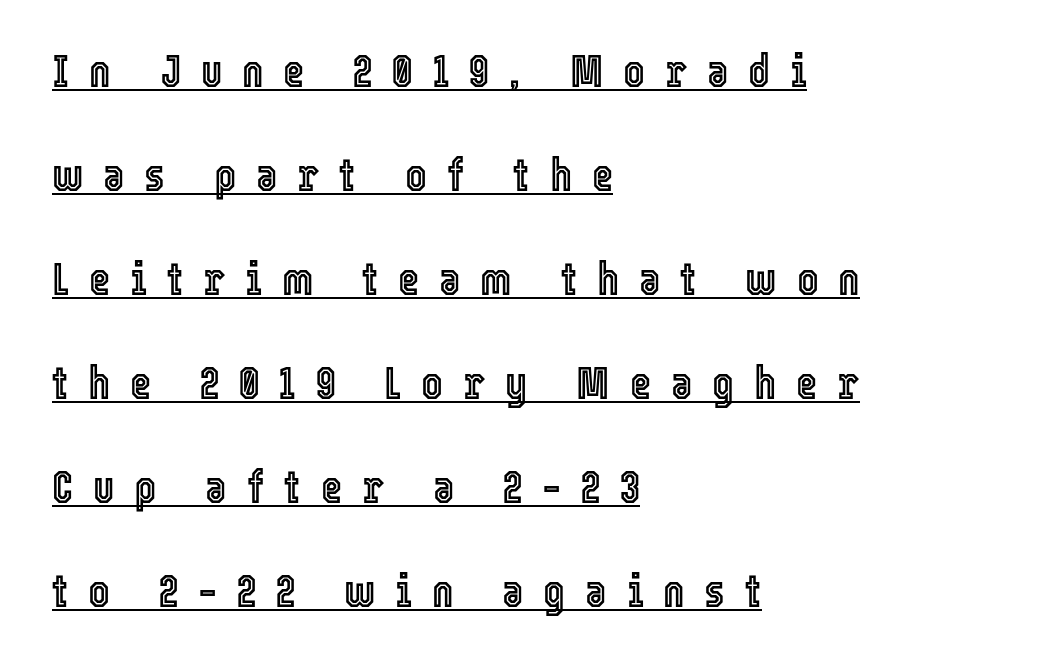
The image shows 46 px condensed type, upright; set left-aligned, loose line spacing (2.26x), unusually wide letter spacing (+0.43 em), underlined; a medium x-height.
